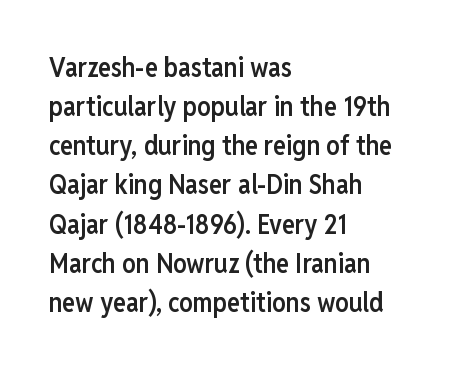
Horizontal alignment here is leftward, the default for most running prose. Semibold letterforms, between regular and bold. Each row of text sits above clean, open space. In terms of posture, this sample is upright. Rows of type keep a routine distance in the vertical direction.
